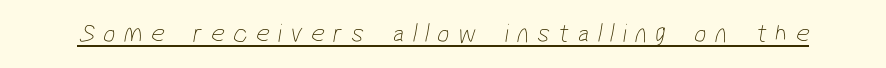
The image shows 27 px text type; set unusually wide letter spacing (+0.31 em), underlined.
